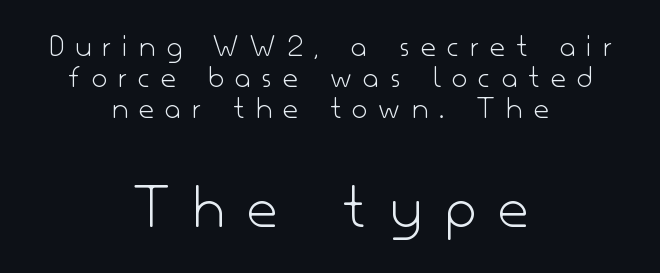
The image shows 65 px light sans-serif type, upright; set centered, tight line spacing (0.97x), unusually wide letter spacing (+0.37 em), not underlined; the second (bottom) block is 2.03x larger; low stroke contrast and a small x-height.
